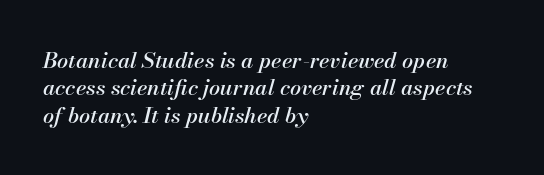
Q: Is the text italic (slanted)? A: Yes, it leans right by about 13 degrees.
Q: Is the text underlined? A: No.
Q: How is the paragraph aligned? A: Left-aligned.
Q: Is the spacing between letters normal or unusually wide? A: Normal.
